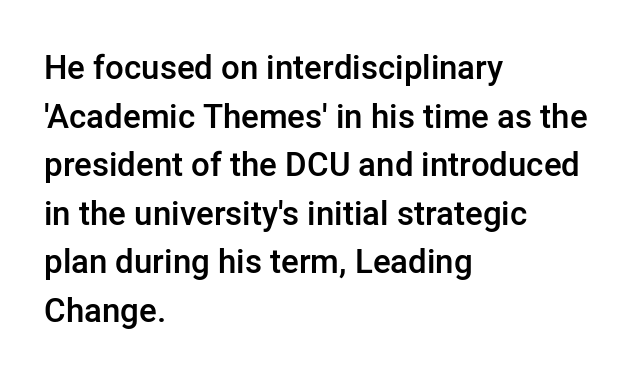
Q: Is the text bold? A: Semi-bold.
Q: Is the text italic (slanted)? A: No, it is upright.
Q: Is the typeface a serif or a sans-serif typeface? A: Sans-serif.
Q: Is the text underlined? A: No.
Q: How is the paragraph aligned? A: Left-aligned.
Q: Is the spacing between letters normal or unusually wide? A: Normal.
Q: Is the spacing between lines tight, normal or loose? A: Normal.
Q: Width (condensed, normal, or wide)? A: Normal.
Q: Stroke contrast? A: Low.
Q: x-height? A: Medium.
Q: Monospaced? A: No.
